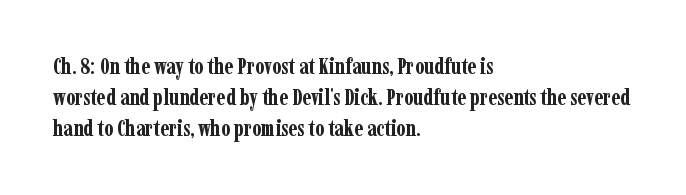
Q: Is the text bold? A: Yes.
Q: Is the text italic (slanted)? A: No, it is upright.
Q: Is the text underlined? A: No.
Q: How is the paragraph aligned? A: Left-aligned.
Q: Is the spacing between letters normal or unusually wide? A: Normal.
Q: Is the spacing between lines tight, normal or loose? A: Normal.
